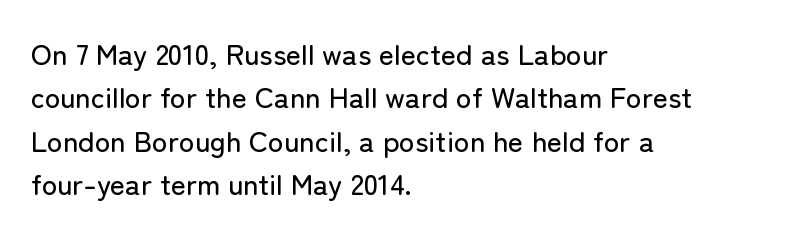
Q: Is the text italic (slanted)? A: No, it is upright.
Q: Is the typeface a serif or a sans-serif typeface? A: Sans-serif.
Q: Is the text underlined? A: No.
Q: How is the paragraph aligned? A: Left-aligned.
Q: Is the spacing between letters normal or unusually wide? A: Normal.
Q: Is the spacing between lines tight, normal or loose? A: Normal.
Q: Width (condensed, normal, or wide)? A: Normal.
Q: Stroke contrast? A: Low.
Q: x-height? A: Medium.
Q: Monospaced? A: No.
